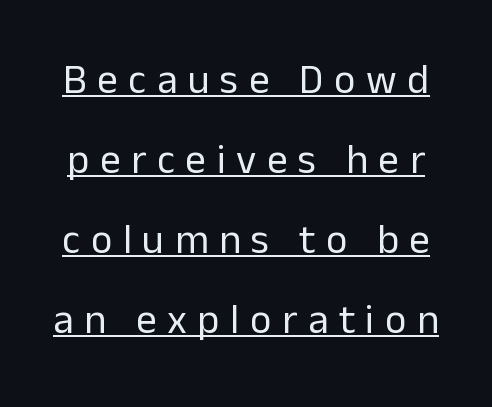
{"serif": "no", "italic": "no", "bold": "no", "weight": "regular", "width": "normal", "stroke_contrast": "low", "x_height": "medium", "monospaced": "no", "underline": "yes", "line_spacing": "loose", "line_spacing_ratio": 1.95, "letter_spacing": "wide", "letter_spacing_em": 0.26, "glyph_px": 41}
